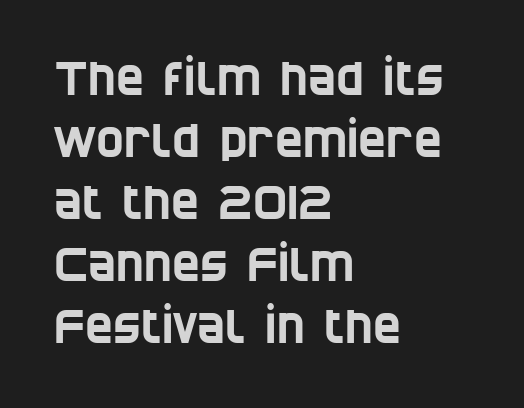
Q: Is the typeface a serif or a sans-serif typeface? A: Sans-serif.
Q: Is the text underlined? A: No.
Q: How is the paragraph aligned? A: Left-aligned.
Q: Is the spacing between letters normal or unusually wide? A: Normal.
Q: Is the spacing between lines tight, normal or loose? A: Normal.
Q: Width (condensed, normal, or wide)? A: Condensed.
Q: Stroke contrast? A: Low.
Q: x-height? A: Large.
Q: Monospaced? A: No.
